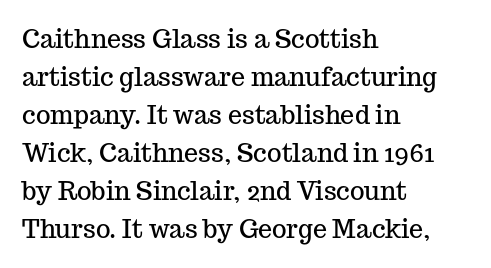
Plain, unruled lines of type. Each word holds together tightly as a unit, with standard inter-letter gaps. Every row of glyphs begins at an identical x-position on the left. Leading matches the norm, producing a regular column.
